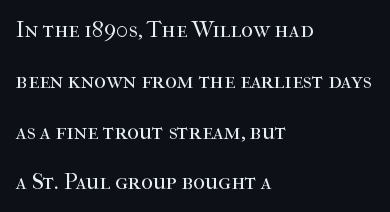
Stroke mass is kept to a normal reading level or below. Is the letter spacing exaggerated? No — it looks like the ordinary default. This rendering uses left alignment, leaving the right contour irregular. The baseline area is clear. Italic? Not at all — the glyphs are vertical.
